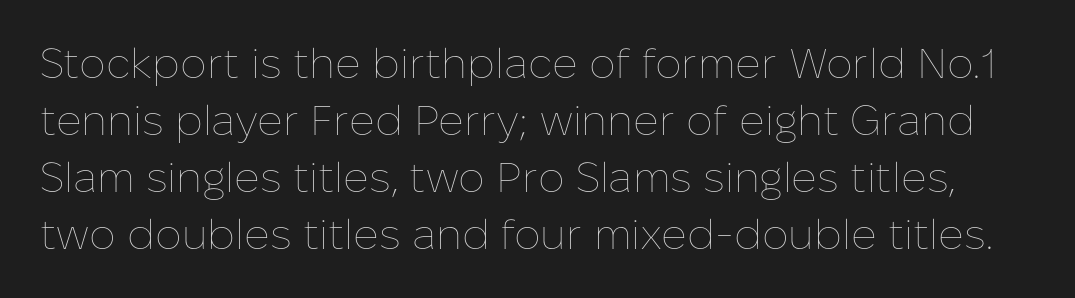
{"italic": "no", "bold": "no", "weight": "thin", "width": "normal", "stroke_contrast": "low", "x_height": "medium", "monospaced": "no", "underline": "no", "line_spacing": "normal", "line_spacing_ratio": 1.36, "letter_spacing": "normal", "letter_spacing_em": 0.0, "glyph_px": 42}
